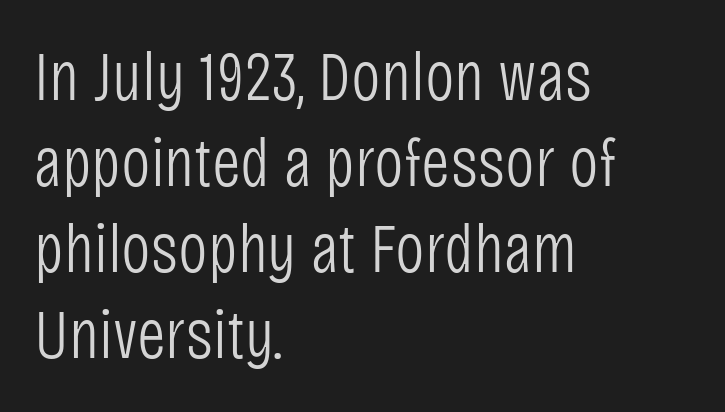
{"serif": "no", "italic": "no", "bold": "no", "weight": "light", "width": "condensed", "stroke_contrast": "low", "x_height": "large", "monospaced": "no", "underline": "no", "align": "left", "line_spacing_ratio": 1.23, "letter_spacing": "normal", "letter_spacing_em": 0.0, "glyph_px": 70}
